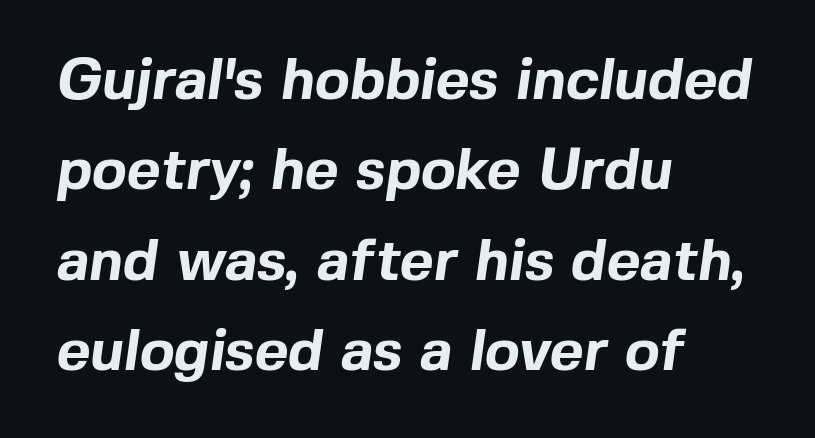
The image shows 58 px bold sans-serif type; set left-aligned, normal line spacing (1.56x), normal letter spacing, not underlined; a medium x-height.
